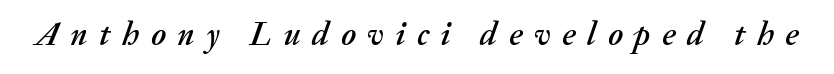
Q: Is the text italic (slanted)? A: Yes, it leans right by about 20 degrees.
Q: Is the text underlined? A: No.
Q: Is the spacing between letters normal or unusually wide? A: Unusually wide.
Q: Width (condensed, normal, or wide)? A: Normal.
Q: Stroke contrast? A: Medium.
Q: x-height? A: Medium.
Q: Monospaced? A: No.
